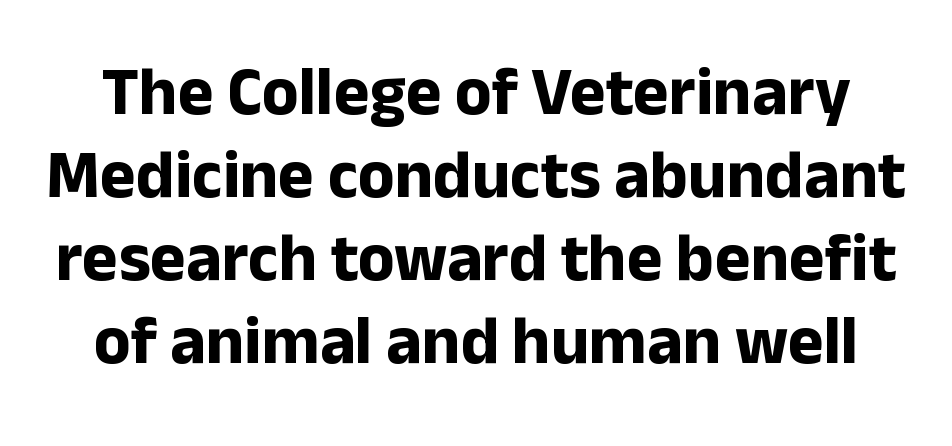
The image shows 68 px bold sans-serif type, upright; set line spacing 1.22x, normal letter spacing, not underlined; low stroke contrast and a medium x-height.
